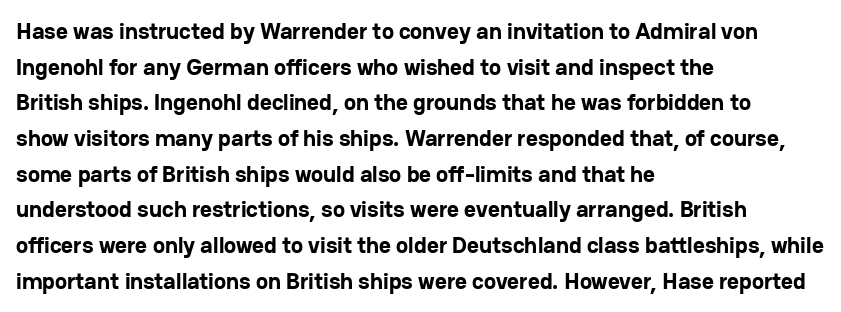
Q: Is the text bold? A: Yes.
Q: Is the text italic (slanted)? A: No, it is upright.
Q: Is the text underlined? A: No.
Q: How is the paragraph aligned? A: Left-aligned.
Q: Is the spacing between letters normal or unusually wide? A: Normal.
Q: Is the spacing between lines tight, normal or loose? A: Normal.
